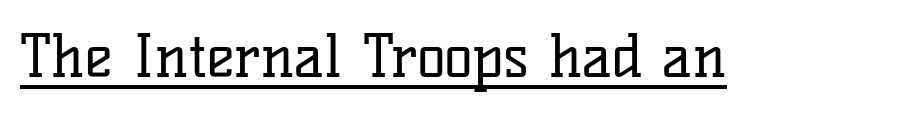
The image shows 59 px regular-weight serif type, upright; set normal letter spacing, underlined; low stroke contrast and a medium x-height.
